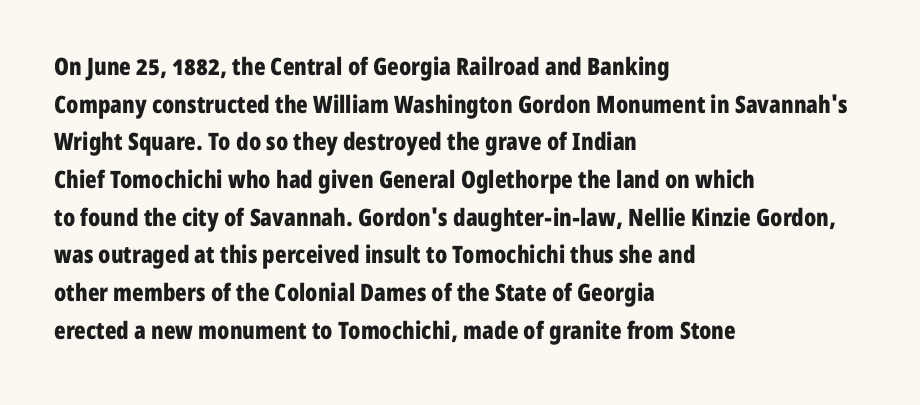
The image shows 24 px bold type, upright; set left-aligned, normal line spacing (1.57x), normal letter spacing, not underlined.
